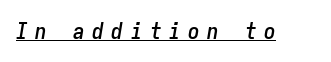
Q: Is the text italic (slanted)? A: Yes, it leans right by about 9 degrees.
Q: Is the text underlined? A: Yes.
Q: Is the spacing between letters normal or unusually wide? A: Unusually wide.
